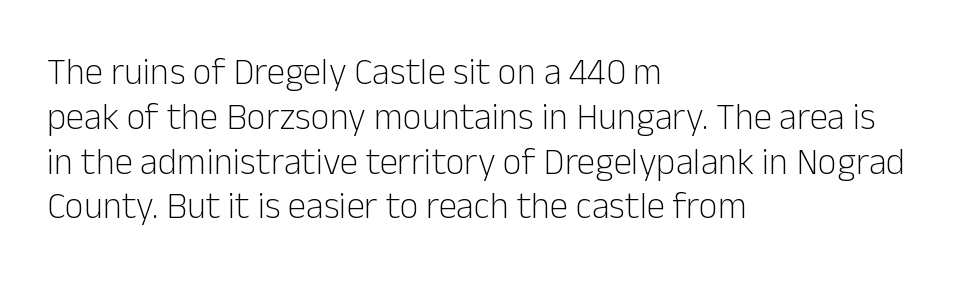
{"serif": "no", "italic": "no", "bold": "no", "weight": "light", "width": "normal", "stroke_contrast": "low", "x_height": "medium", "monospaced": "no", "underline": "no", "align": "left", "line_spacing_ratio": 1.21, "letter_spacing": "normal", "letter_spacing_em": 0.0, "glyph_px": 37}
